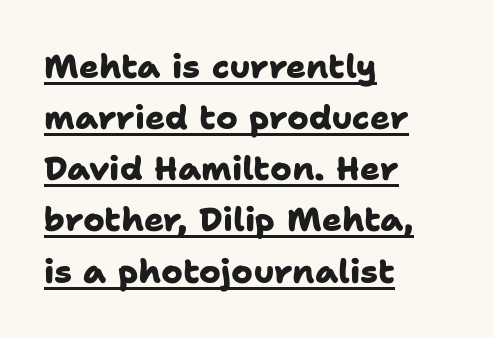
The image shows 33 px heavy sans-serif type; set left-aligned, normal line spacing (1.55x), normal letter spacing, underlined; low stroke contrast and a medium x-height.
